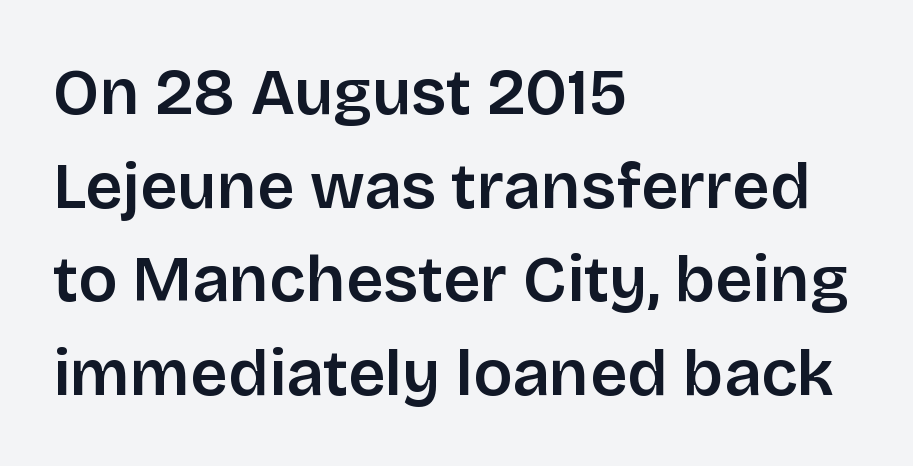
{"serif": "no", "italic": "no", "width": "normal", "stroke_contrast": "low", "x_height": "large", "monospaced": "no", "underline": "no", "align": "left", "line_spacing": "normal", "line_spacing_ratio": 1.44, "letter_spacing": "normal", "letter_spacing_em": 0.0, "glyph_px": 65}
